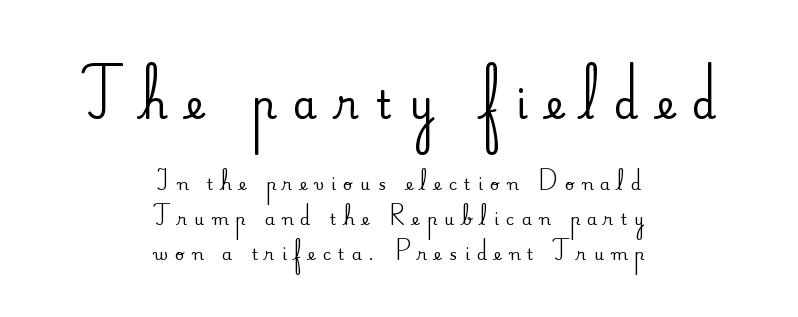
{"serif": "yes", "italic": "no", "width": "normal", "stroke_contrast": "medium", "x_height": "small", "monospaced": "no", "underline": "no", "align": "center", "line_spacing": "loose", "line_spacing_ratio": 2.19, "letter_spacing": "wide", "letter_spacing_em": 0.46, "larger_block": "first", "size_ratio": 2.44, "glyph_px": 39}
